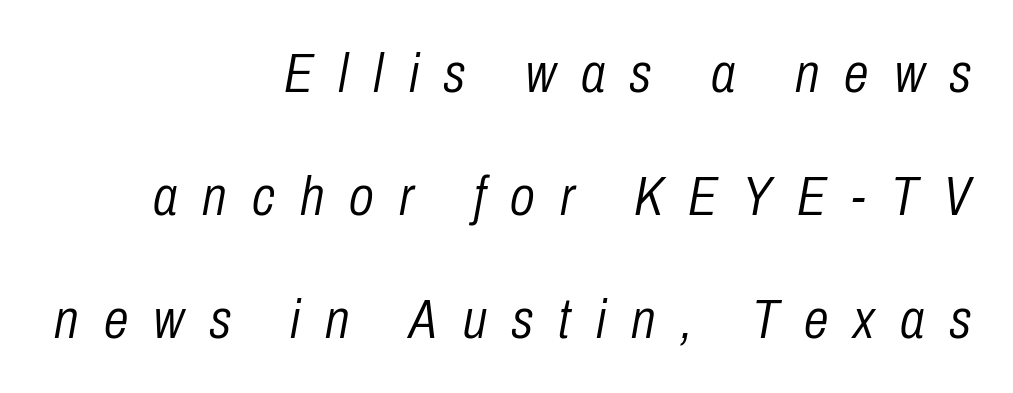
Q: Is the text bold? A: No.
Q: Is the text italic (slanted)? A: Yes, it leans right by about 10 degrees.
Q: Is the text underlined? A: No.
Q: How is the paragraph aligned? A: Right-aligned.
Q: Is the spacing between letters normal or unusually wide? A: Unusually wide.
Q: Is the spacing between lines tight, normal or loose? A: Loose.
Q: Width (condensed, normal, or wide)? A: Condensed.
Q: Stroke contrast? A: Low.
Q: x-height? A: Medium.
Q: Monospaced? A: No.
